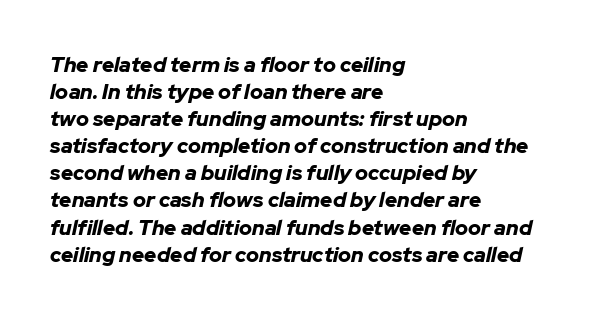
The image shows 21 px bold type, italic (leaning right); set left-aligned, normal line spacing (1.29x), normal letter spacing, not underlined.
